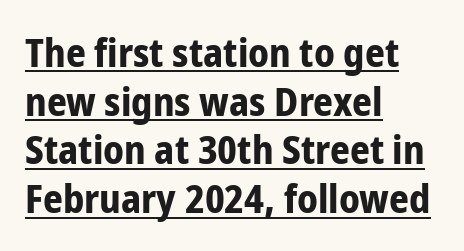
{"serif": "no", "italic": "no", "bold": "yes", "weight": "bold", "width": "condensed", "stroke_contrast": "low", "x_height": "medium", "monospaced": "no", "underline": "yes", "align": "left", "line_spacing": "normal", "line_spacing_ratio": 1.25, "letter_spacing": "normal", "letter_spacing_em": 0.0, "glyph_px": 39}
